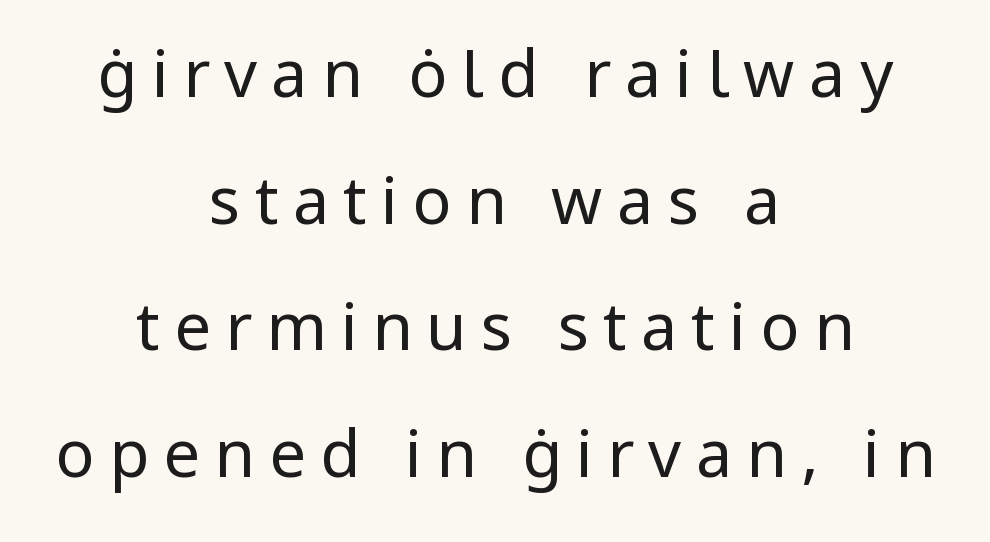
{"serif": "no", "italic": "no", "bold": "no", "weight": "regular", "width": "normal", "stroke_contrast": "low", "x_height": "medium", "monospaced": "no", "underline": "no", "align": "center", "line_spacing": "loose", "line_spacing_ratio": 1.95, "letter_spacing": "wide", "letter_spacing_em": 0.22, "glyph_px": 65}
